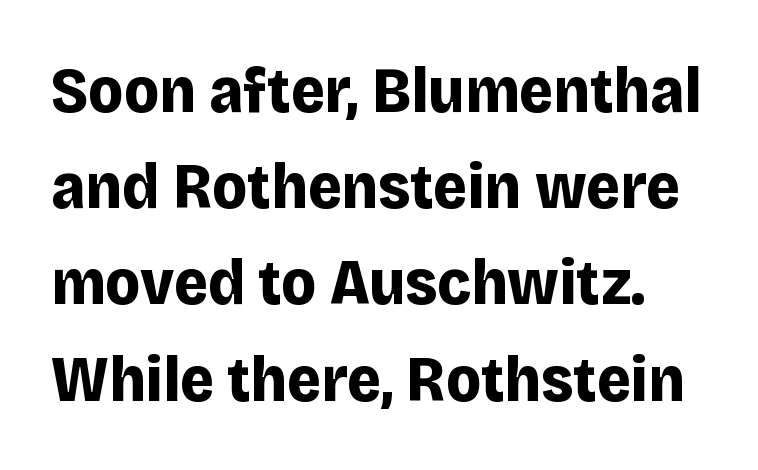
A bare baseline throughout the passage. Looks like regular typesetting: each glyph gets only the width it needs. Each new line begins a customary step beneath the previous one. Nope, not italic — everything's standing straight. This rendering employs a face without finishing strokes, i.e., a sans-serif.
